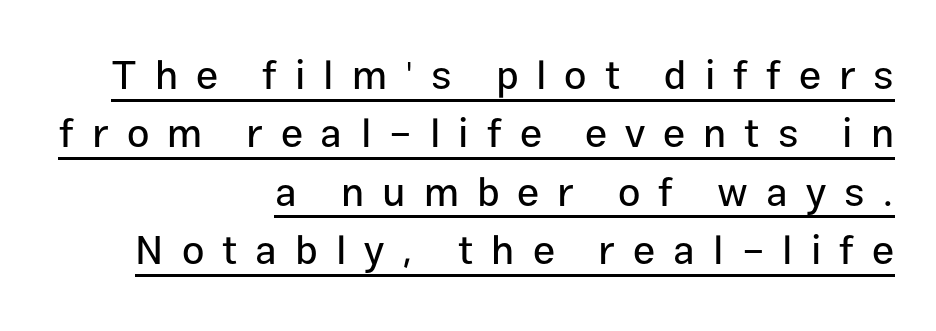
The image shows 40 px sans-serif type, upright; set right-aligned, normal line spacing (1.46x), unusually wide letter spacing (+0.45 em), underlined; low stroke contrast and a medium x-height.
